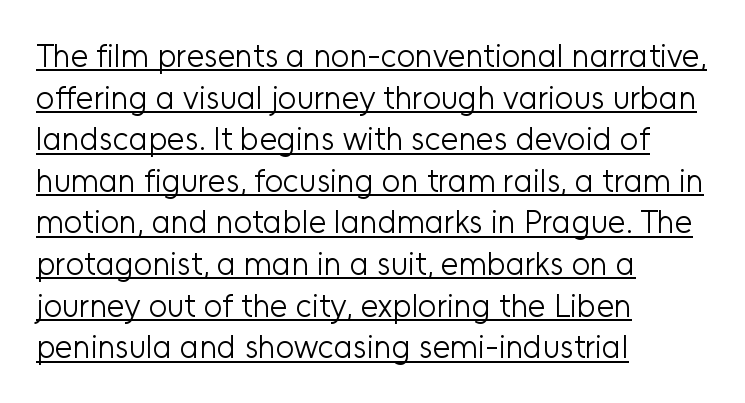
The image shows 32 px light sans-serif type, upright; set left-aligned, normal line spacing (1.3x), normal letter spacing, underlined; low stroke contrast and a medium x-height.
